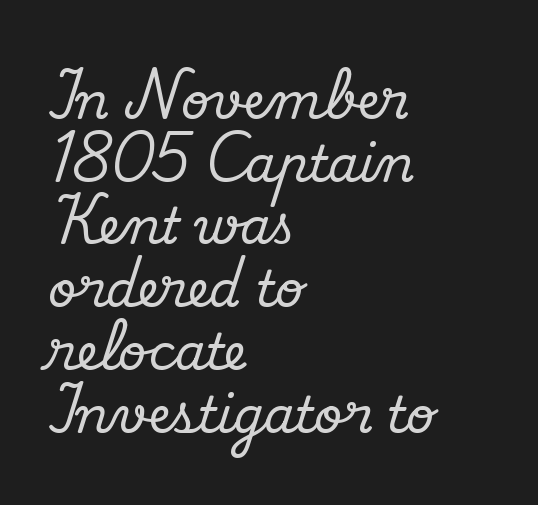
{"serif": "yes", "width": "normal", "stroke_contrast": "medium", "x_height": "small", "monospaced": "no", "underline": "no", "align": "left", "line_spacing": "normal", "line_spacing_ratio": 1.28, "letter_spacing": "normal", "letter_spacing_em": 0.0, "glyph_px": 49}
